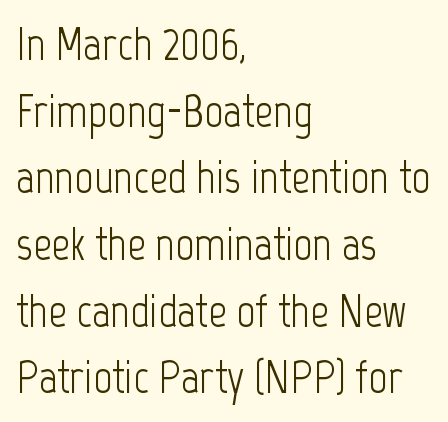
Is the stroke heavy? The answer is a plain regular-or-lighter. Descenders hang freely into open space. Is this a sans? Yes — the strokes have no serifs. Left-aligned paragraph, ragged on the right. This is the regular roman posture of the typeface. Reading down the column, the eye jumps a familiar distance to each next line.
